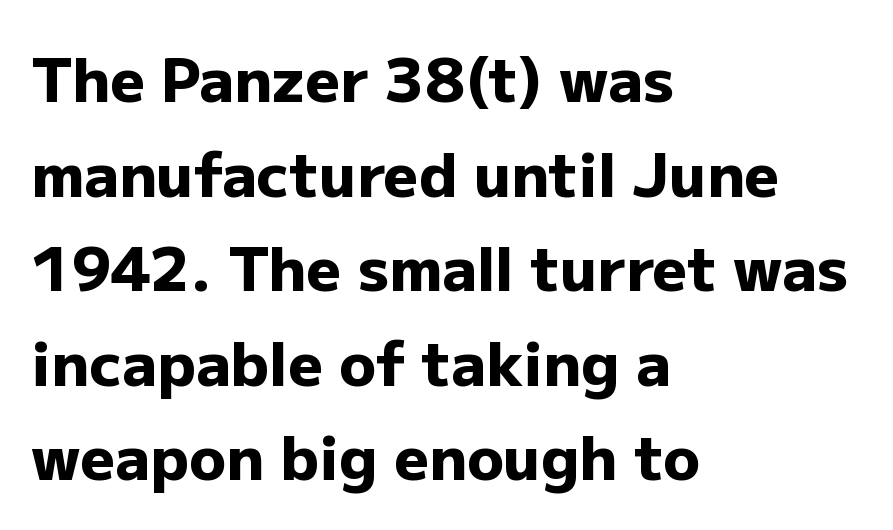
{"serif": "no", "italic": "no", "bold": "yes", "weight": "heavy", "width": "normal", "stroke_contrast": "low", "x_height": "medium", "monospaced": "no", "underline": "no", "align": "left", "line_spacing": "normal", "line_spacing_ratio": 1.55, "letter_spacing": "normal", "letter_spacing_em": 0.0, "glyph_px": 61}
